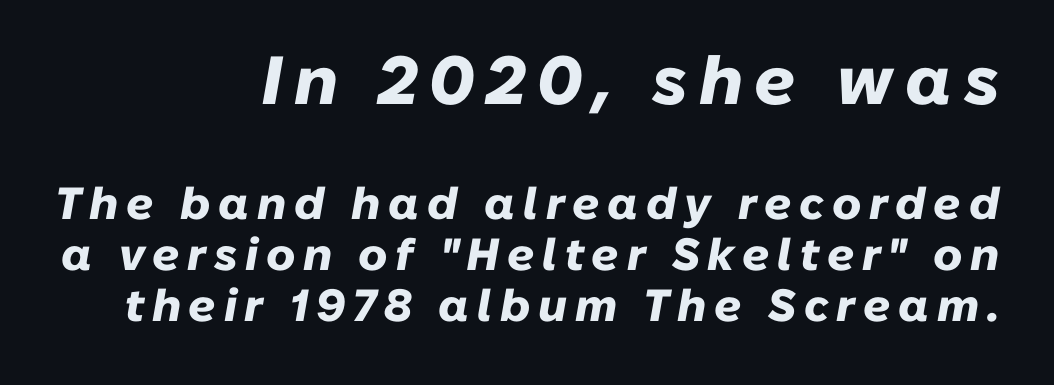
Notice how the stems are inclined rather than vertical — that's the hallmark of italics. In terms of leading, this rendering errs on the cramped side. Bare-footed words on every line. Does the copy run flush right? Yes — the right margin is perfectly even.
